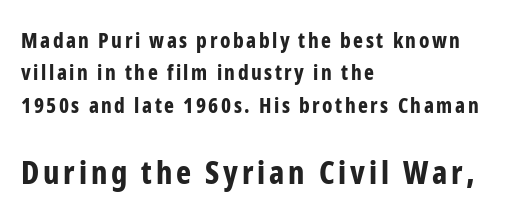
Note the varied advance widths — an 'i' is clearly narrower than an 'm'. The rendering enlarges the type as you move from the upper chunk to the lower. Designer's note — italics off, roman on. What's the leading like? Ordinary, nothing unusual. The strokes are fattened all the way to bold.
